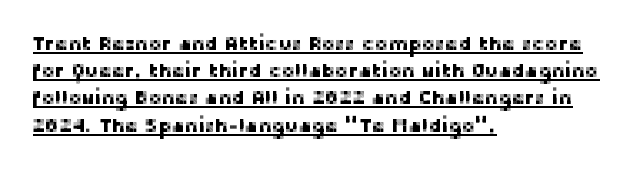
{"italic": "no", "underline": "yes", "align": "left", "line_spacing": "normal", "line_spacing_ratio": 1.36, "letter_spacing": "normal", "letter_spacing_em": 0.0, "glyph_px": 20}
